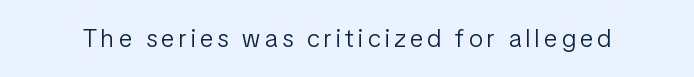
The image shows 25 px text type, upright; set not underlined.
